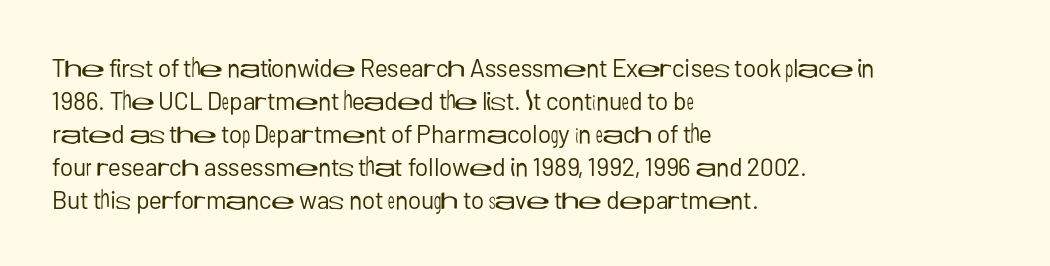
Q: Is the text bold? A: No.
Q: Is the text italic (slanted)? A: No, it is upright.
Q: Is the text underlined? A: No.
Q: How is the paragraph aligned? A: Left-aligned.
Q: Is the spacing between letters normal or unusually wide? A: Normal.
Q: Is the spacing between lines tight, normal or loose? A: Normal.
